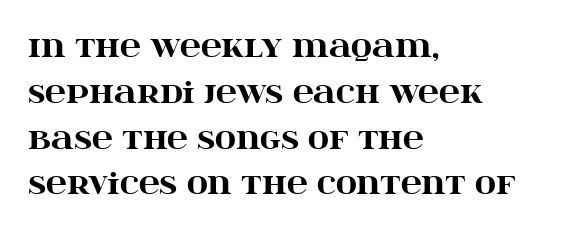
The image shows 29 px heavy, wide serif type, upright; set left-aligned, normal line spacing (1.58x), normal letter spacing, not underlined; high stroke contrast and a large x-height.
